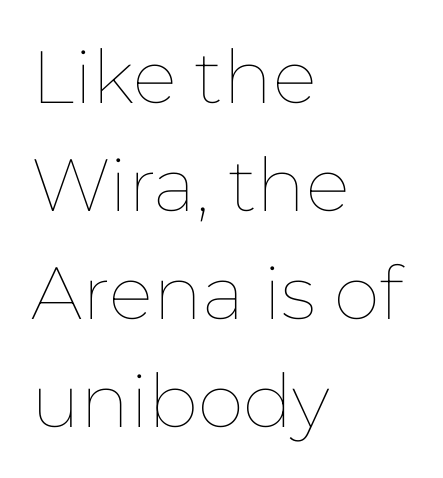
{"italic": "no", "bold": "no", "weight": "thin", "width": "normal", "stroke_contrast": "low", "x_height": "medium", "monospaced": "no", "underline": "no", "align": "left", "line_spacing": "normal", "line_spacing_ratio": 1.46, "letter_spacing": "normal", "letter_spacing_em": 0.0, "glyph_px": 74}
